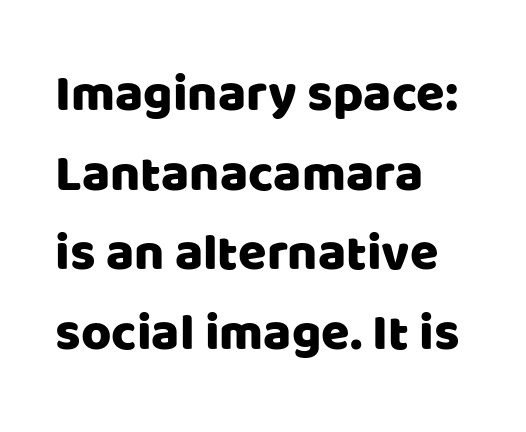
The text block is weighted toward the left margin, trailing off unevenly rightward. Quick note: underline off. Notice how descenders clear the ascenders below comfortably — that's standard leading. A typesetter would mark this as roman, not italic. The rendering uses natural spacing where letterforms have individual widths. Is the letter spacing exaggerated? No — it looks like the ordinary default.
